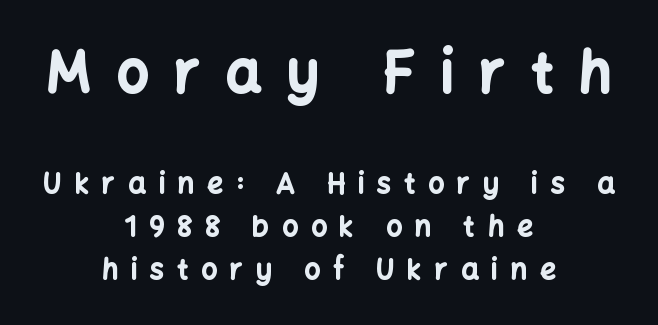
{"serif": "no", "italic": "no", "bold": "yes", "weight": "bold", "width": "normal", "stroke_contrast": "low", "x_height": "medium", "monospaced": "no", "underline": "no", "align": "center", "line_spacing": "normal", "line_spacing_ratio": 1.55, "letter_spacing": "wide", "letter_spacing_em": 0.46, "larger_block": "first", "size_ratio": 2.0, "glyph_px": 56}
